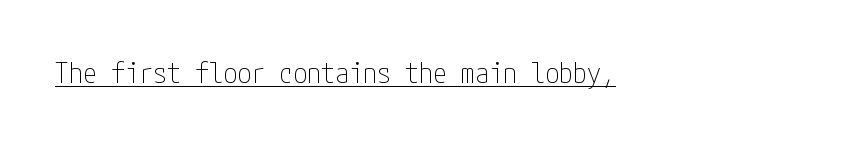
{"serif": "no", "italic": "no", "bold": "no", "weight": "thin", "width": "condensed", "stroke_contrast": "low", "x_height": "medium", "underline": "yes", "letter_spacing": "normal", "letter_spacing_em": 0.0, "glyph_px": 28}
